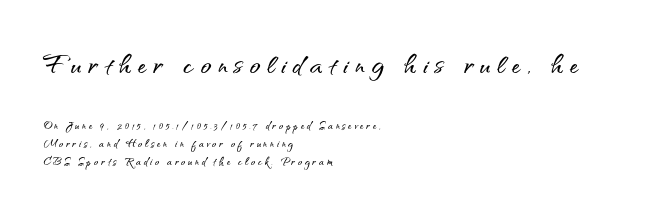
{"serif": "no", "width": "normal", "stroke_contrast": "medium", "x_height": "small", "monospaced": "no", "underline": "no", "align": "left", "line_spacing": "normal", "line_spacing_ratio": 1.28, "letter_spacing": "wide", "letter_spacing_em": 0.2, "larger_block": "first", "size_ratio": 2.5, "glyph_px": 35}
